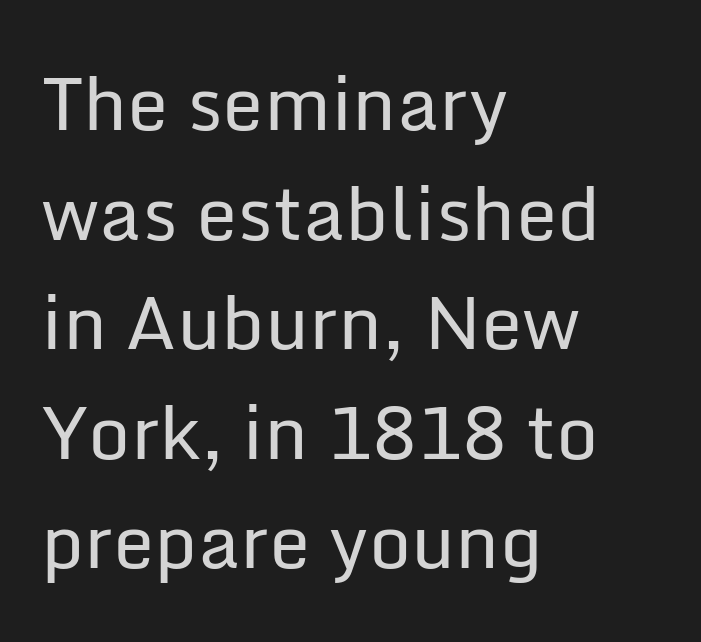
The image shows 74 px regular-weight sans-serif type, upright; set left-aligned, normal line spacing (1.48x), normal letter spacing, not underlined; low stroke contrast and a medium x-height.
